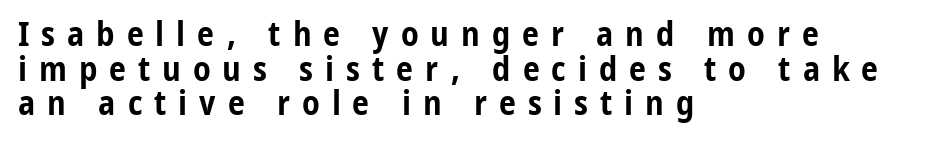
The image shows 34 px bold, condensed sans-serif type, upright; set left-aligned, tight line spacing (1.02x), unusually wide letter spacing (+0.35 em), not underlined; low stroke contrast and a medium x-height.
